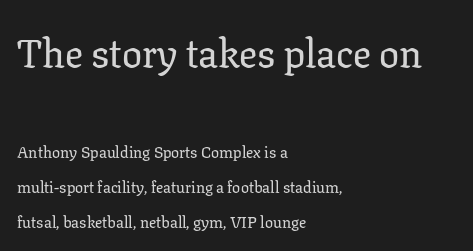
The passage shown has conventional tracking throughout. Character widths vary here, with narrow letters taking less room than wide ones. This rendering features lettering with no underline. The passage shown is typeset with a serif family. Tall strokes in this sample are plumb rather than angled.
